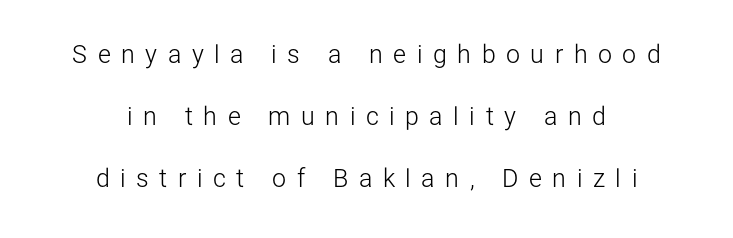
Between one letter and the next there's a generous, obvious gap. Loosely led — the rows are spread out. Alignment: centered. Clear beneath every line of the passage.
